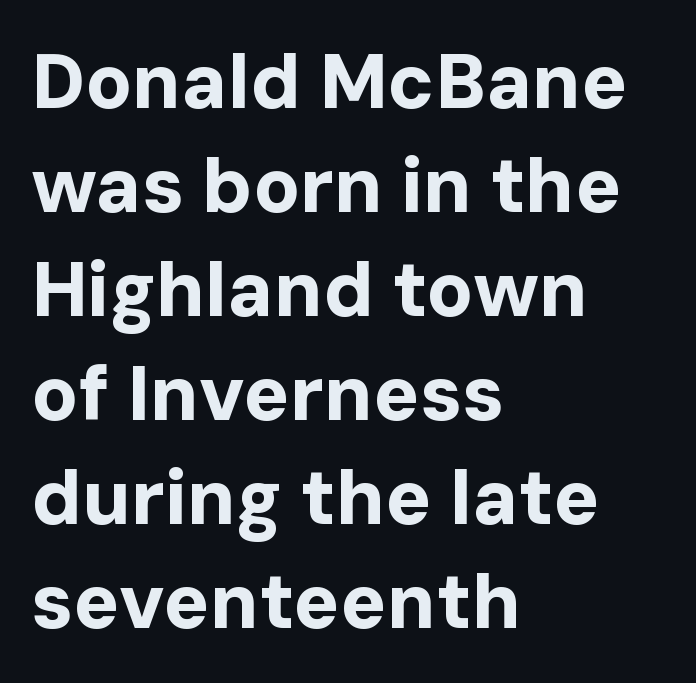
Q: Is the text bold? A: Yes.
Q: Is the text italic (slanted)? A: No, it is upright.
Q: Is the typeface a serif or a sans-serif typeface? A: Sans-serif.
Q: Is the text underlined? A: No.
Q: How is the paragraph aligned? A: Left-aligned.
Q: Is the spacing between letters normal or unusually wide? A: Normal.
Q: Is the spacing between lines tight, normal or loose? A: Normal.
Q: Width (condensed, normal, or wide)? A: Normal.
Q: Stroke contrast? A: Low.
Q: x-height? A: Medium.
Q: Monospaced? A: No.
